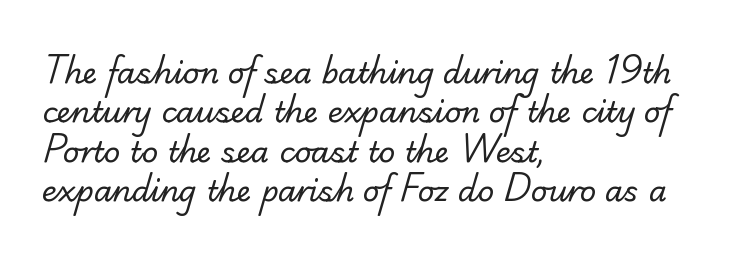
Q: Is the text bold? A: No.
Q: Is the typeface a serif or a sans-serif typeface? A: Serif.
Q: Is the text underlined? A: No.
Q: How is the paragraph aligned? A: Left-aligned.
Q: Is the spacing between letters normal or unusually wide? A: Normal.
Q: Is the spacing between lines tight, normal or loose? A: Normal.
Q: Width (condensed, normal, or wide)? A: Normal.
Q: Stroke contrast? A: Low.
Q: x-height? A: Small.
Q: Monospaced? A: No.
